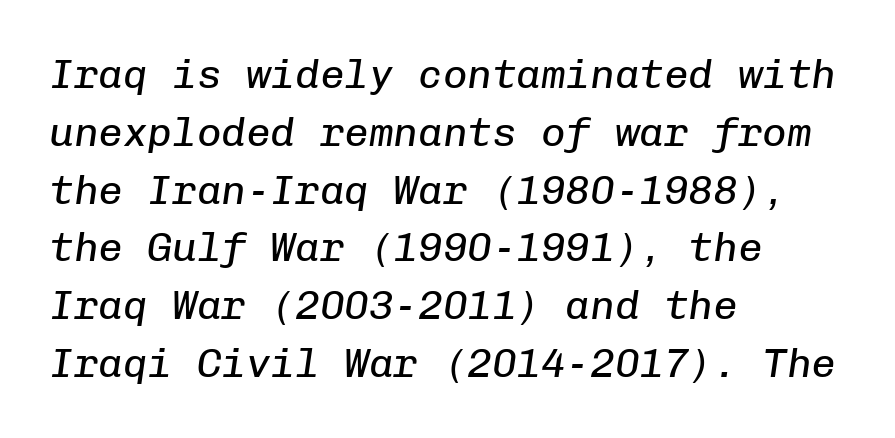
This rendering leaves character spacing at its baseline value. Weight: in the light-to-regular range. This sample has the even, mechanical cadence of fixed-width lettering. Plain, unruled lines of type.
